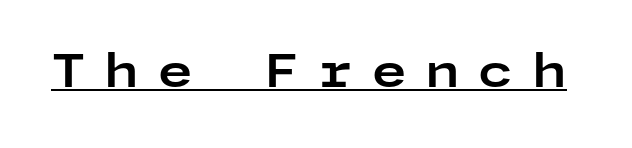
{"serif": "no", "italic": "no", "bold": "yes", "weight": "bold", "width": "wide", "stroke_contrast": "low", "x_height": "medium", "underline": "yes", "letter_spacing": "wide", "letter_spacing_em": 0.41, "glyph_px": 45}
